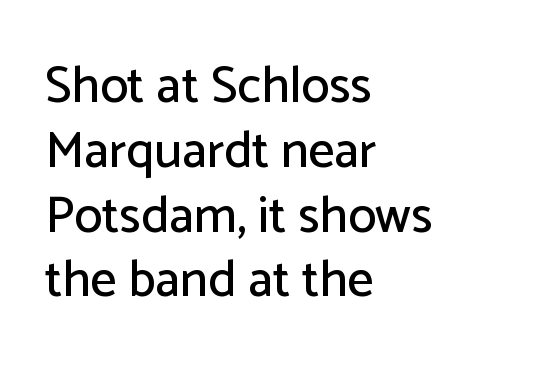
{"serif": "no", "italic": "no", "width": "normal", "stroke_contrast": "low", "x_height": "medium", "monospaced": "no", "underline": "no", "align": "left", "line_spacing": "normal", "line_spacing_ratio": 1.27, "letter_spacing": "normal", "letter_spacing_em": 0.0, "glyph_px": 51}
